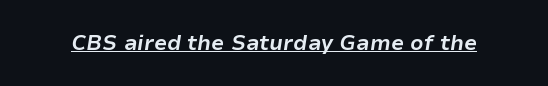
The image shows 21 px bold type, italic (leaning right); set normal letter spacing, underlined.
